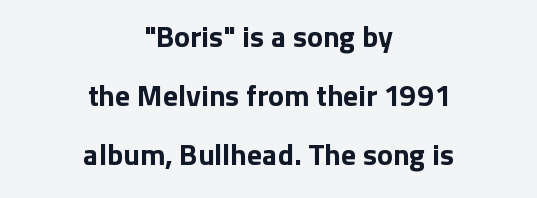
Q: Is the text bold? A: Yes.
Q: Is the text italic (slanted)? A: No, it is upright.
Q: Is the typeface a serif or a sans-serif typeface? A: Sans-serif.
Q: Is the text underlined? A: No.
Q: How is the paragraph aligned? A: Centered.
Q: Is the spacing between letters normal or unusually wide? A: Normal.
Q: Is the spacing between lines tight, normal or loose? A: Loose.
Q: Width (condensed, normal, or wide)? A: Normal.
Q: Stroke contrast? A: Low.
Q: x-height? A: Medium.
Q: Monospaced? A: No.
